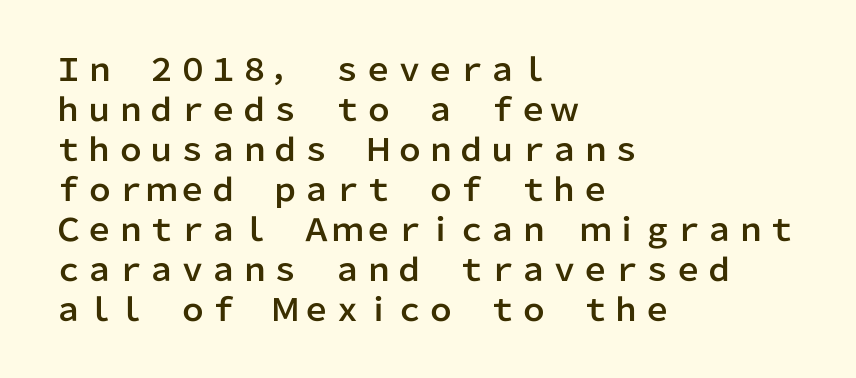
The image shows 31 px sans-serif type, upright; set left-aligned, normal line spacing (1.29x), normal letter spacing, not underlined; low stroke contrast and a medium x-height.
